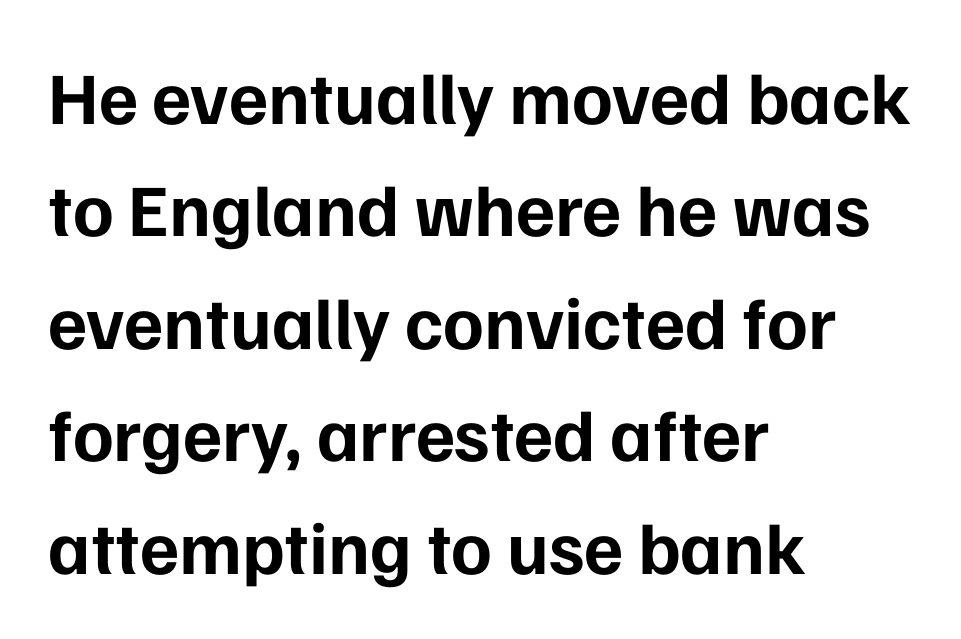
The characters look thick and weighty, a clear bold. Notice how the stems are strictly vertical — no italics here. Quick note: underline off. These lines keep a tight, regular rhythm from letter to letter. Is this a fixed-width face? No — the glyphs have proportional, varying widths.
